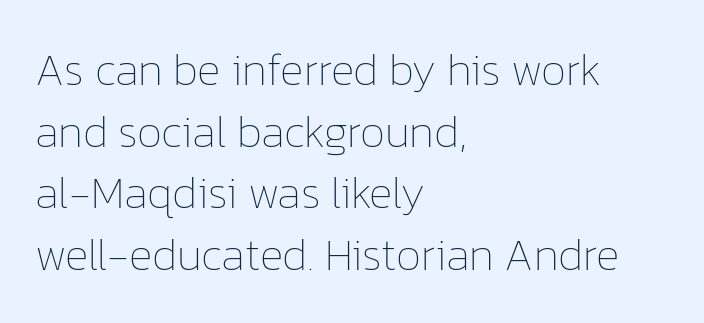
{"italic": "no", "bold": "no", "weight": "thin", "width": "normal", "stroke_contrast": "low", "x_height": "medium", "monospaced": "no", "underline": "no", "align": "left", "line_spacing": "normal", "line_spacing_ratio": 1.37, "letter_spacing": "normal", "letter_spacing_em": 0.0, "glyph_px": 45}
